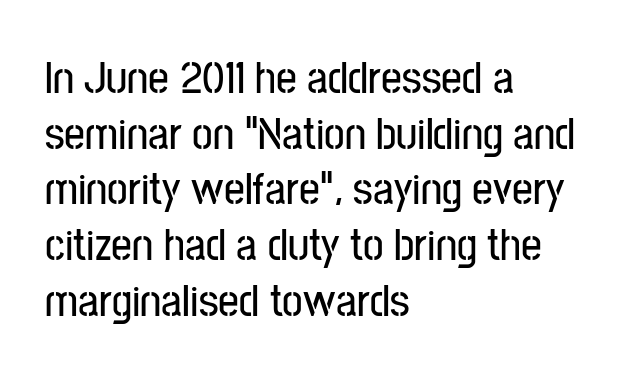
The image shows 46 px condensed sans-serif type, upright; set left-aligned, line spacing 1.21x, normal letter spacing, not underlined; low stroke contrast and a medium x-height.
